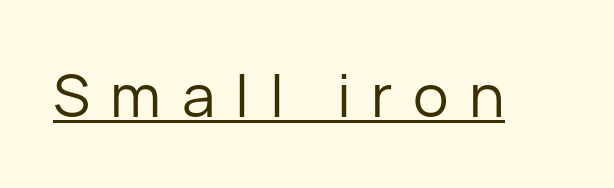
Characters follow at a spacing far wider than the type designer built in. The characters display no serif detailing; their extremities are plain. Looks like regular typesetting: each glyph gets only the width it needs. This is the regular roman posture of the typeface. Is the stroke heavy? The answer is a plain regular-or-lighter. Like a heading marked for emphasis, these lines bear an underscore.
